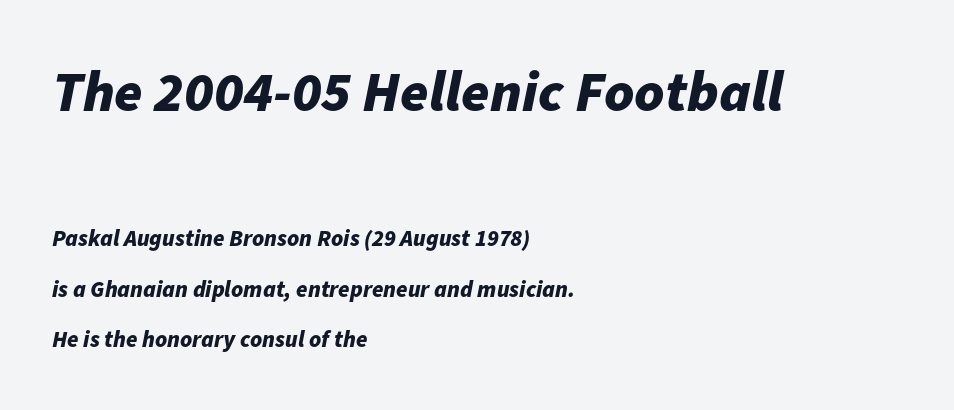
{"italic": "yes", "lean": "right", "slant_degrees": 11, "bold": "yes", "weight": "bold", "width": "normal", "stroke_contrast": "low", "x_height": "medium", "monospaced": "no", "underline": "no", "align": "left", "line_spacing": "loose", "line_spacing_ratio": 2.19, "letter_spacing": "normal", "letter_spacing_em": 0.0, "larger_block": "first", "size_ratio": 2.48, "glyph_px": 57}
